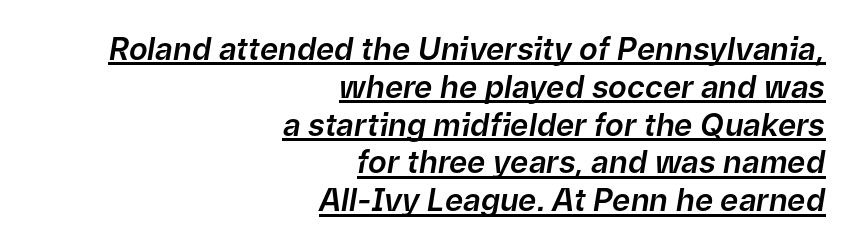
Here the designer chose a conventional face with non-uniform glyph widths. A rule runs beneath these lines of type. Compared with ordinary roman type, these characters are visibly tilted. Inter-character spacing is left at the font's built-in metrics. Alignment: flush right.
